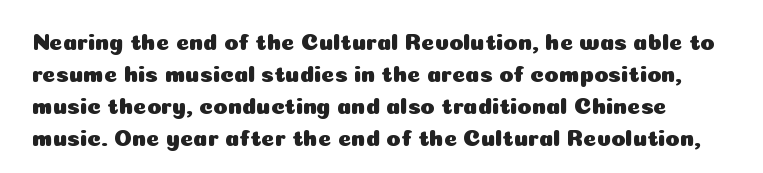
Q: Is the text italic (slanted)? A: No, it is upright.
Q: Is the text underlined? A: No.
Q: Is the spacing between letters normal or unusually wide? A: Normal.
Q: Is the spacing between lines tight, normal or loose? A: Normal.
